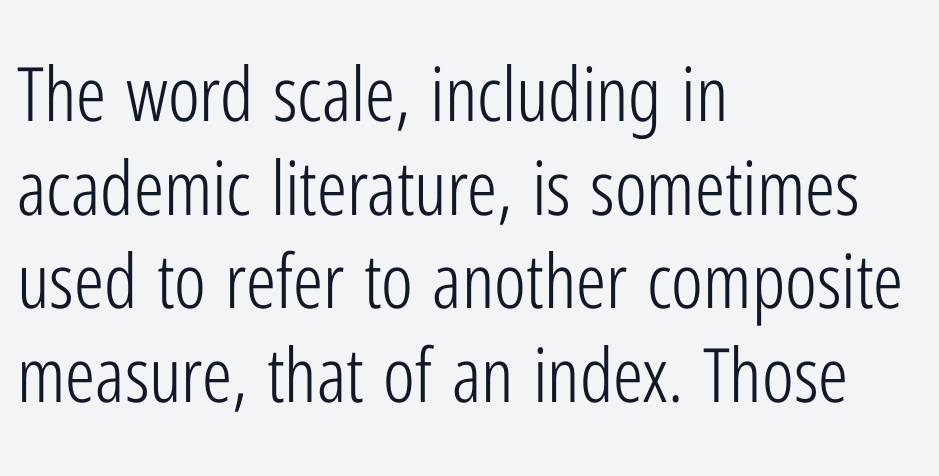
{"serif": "no", "italic": "no", "bold": "no", "weight": "light", "width": "condensed", "stroke_contrast": "low", "x_height": "medium", "monospaced": "no", "underline": "no", "align": "left", "line_spacing": "normal", "line_spacing_ratio": 1.25, "letter_spacing": "normal", "letter_spacing_em": 0.0, "glyph_px": 75}
